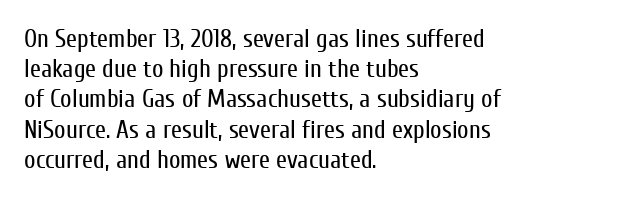
Q: Is the text bold? A: No.
Q: Is the text italic (slanted)? A: No, it is upright.
Q: Is the text underlined? A: No.
Q: How is the paragraph aligned? A: Left-aligned.
Q: Is the spacing between letters normal or unusually wide? A: Normal.
